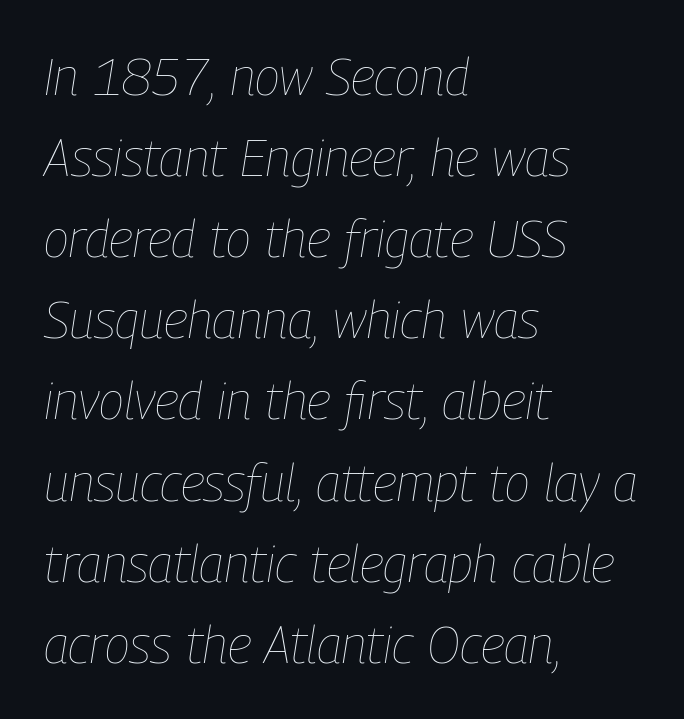
Q: Is the text bold? A: No.
Q: Is the text italic (slanted)? A: Yes, it leans right by about 9 degrees.
Q: Is the text underlined? A: No.
Q: How is the paragraph aligned? A: Left-aligned.
Q: Is the spacing between letters normal or unusually wide? A: Normal.
Q: Is the spacing between lines tight, normal or loose? A: Normal.
Q: Width (condensed, normal, or wide)? A: Condensed.
Q: Stroke contrast? A: Low.
Q: x-height? A: Medium.
Q: Monospaced? A: No.
